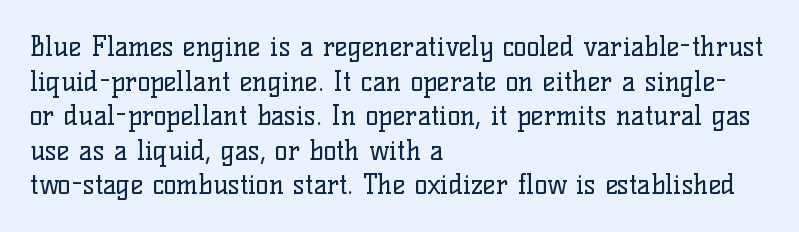
{"italic": "no", "bold": "no", "underline": "no", "align": "left", "line_spacing": "normal", "line_spacing_ratio": 1.28, "letter_spacing": "normal", "letter_spacing_em": 0.0, "glyph_px": 27}
